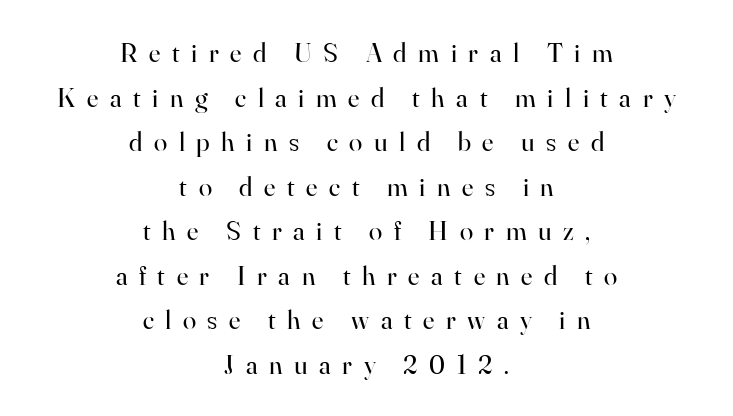
{"italic": "no", "bold": "no", "underline": "no", "align": "center", "line_spacing": "normal", "line_spacing_ratio": 1.65, "letter_spacing": "wide", "letter_spacing_em": 0.43, "glyph_px": 27}
